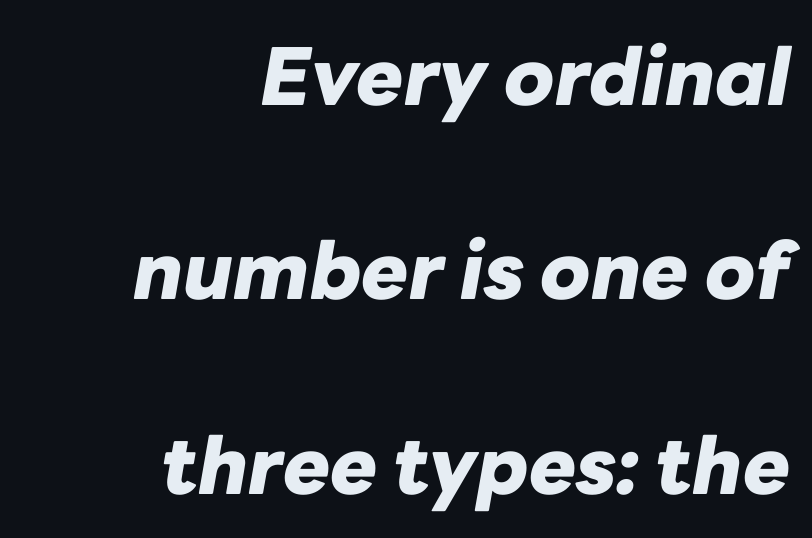
The image shows 79 px heavy type, italic (leaning right); set right-aligned, loose line spacing (2.46x), normal letter spacing, not underlined; low stroke contrast and a medium x-height.
